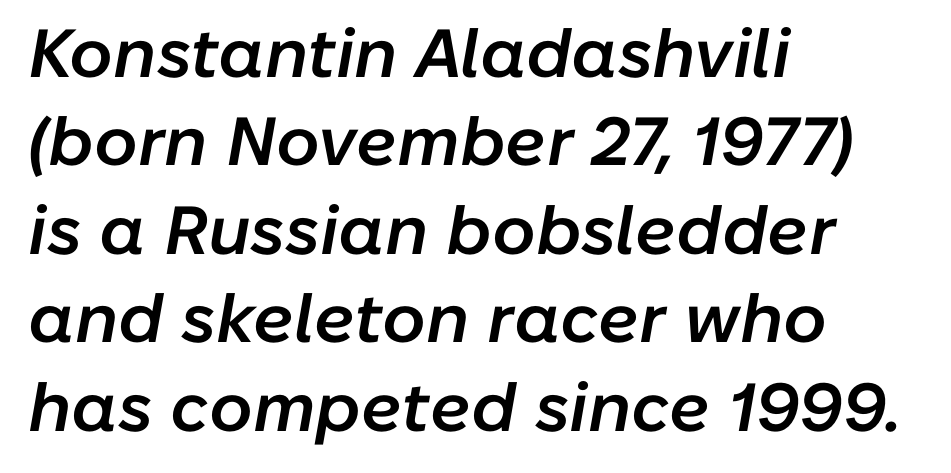
{"italic": "yes", "lean": "right", "slant_degrees": 10, "bold": "semi", "weight": "semibold", "width": "normal", "stroke_contrast": "low", "x_height": "medium", "monospaced": "no", "underline": "no", "align": "left", "line_spacing": "normal", "line_spacing_ratio": 1.3, "letter_spacing": "normal", "letter_spacing_em": 0.0, "glyph_px": 68}
